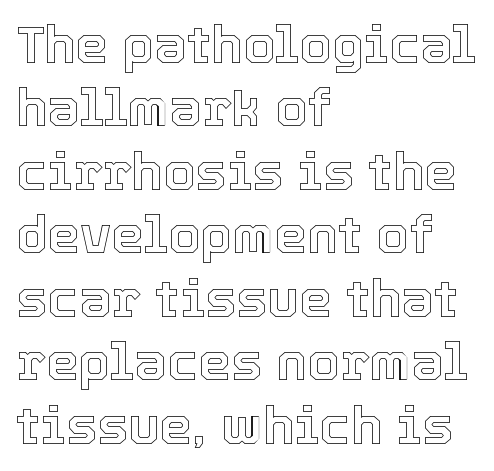
The face used here is proportionally spaced, like ordinary book or web type. Each line starts at the same left margin while the right side varies. The tracking reads as untouched default to a designer's eye. It's the straight-up-and-down kind of type. The foot of each line stays bare and open.
